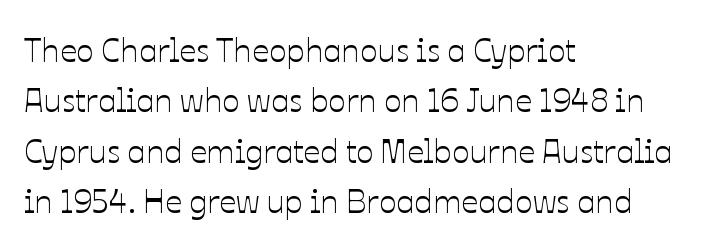
The image shows 33 px text type, upright; set left-aligned, normal line spacing (1.53x), normal letter spacing, not underlined; low stroke contrast and a medium x-height.
